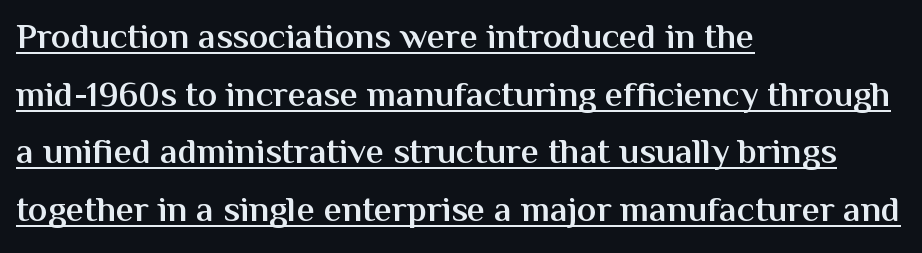
The sample has been set in demibold, a notch under bold. The letters advance in unequal steps, a hallmark of proportional type. Interline gaps are of average width in this sample. Left-aligned paragraph, ragged on the right. Caption: standard tracking, unaltered.
